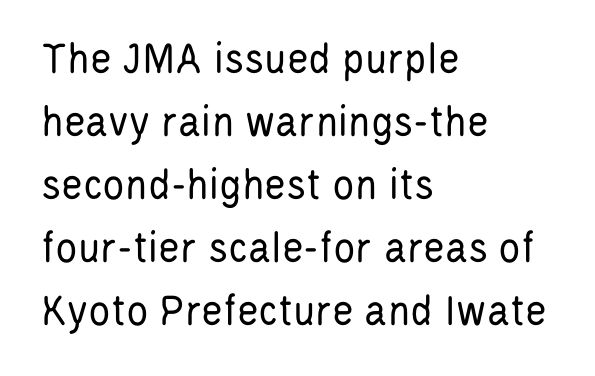
The image shows 46 px regular-weight, condensed sans-serif type, upright; set left-aligned, normal line spacing (1.37x), normal letter spacing, not underlined; low stroke contrast and a large x-height.
